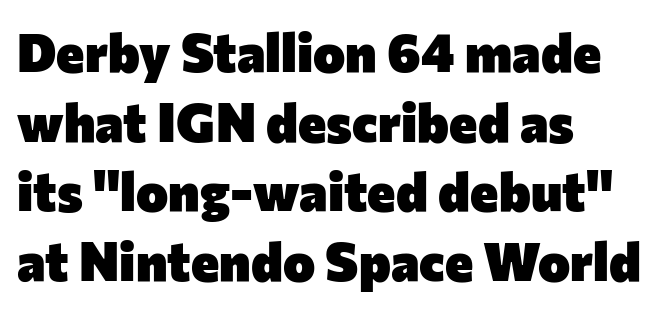
Spacing between characters is what you'd get straight out of the box. If you drew a line through each stem, it would be perfectly vertical. The sample has been set heavy, in full bold. This rendering uses left alignment, leaving the right contour irregular. Leading: standard.
